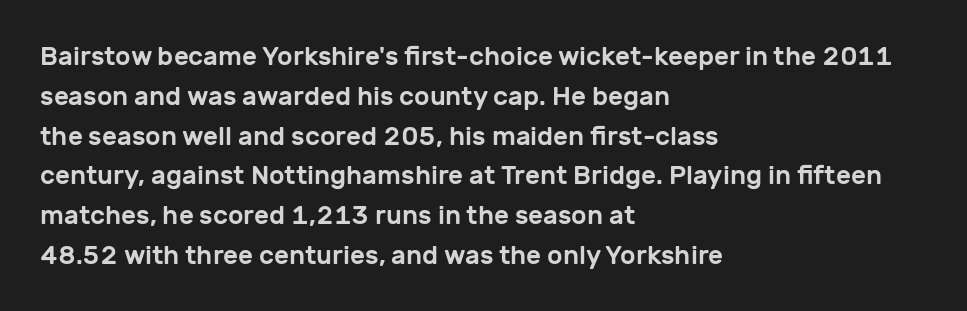
How would I describe the line gaps? Plain and ordinary. Does extra space separate the letters? No, they use regular spacing. These lines stack with their left ends in a neat column. Underlining? Definitely not there. Quick note: not italic, upright.
